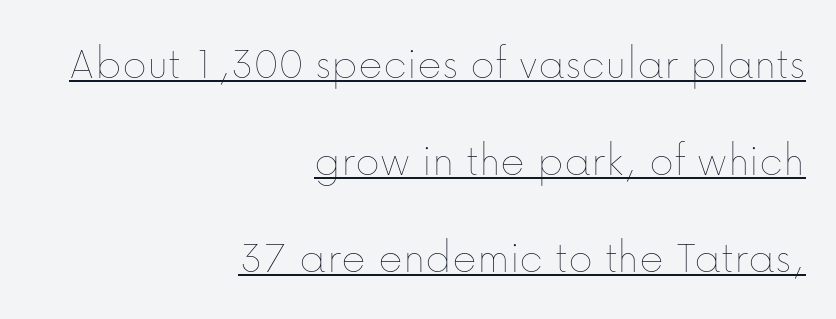
The image shows 47 px thin type, upright; set right-aligned, loose line spacing (2.06x), normal letter spacing, underlined; low stroke contrast and a medium x-height.
